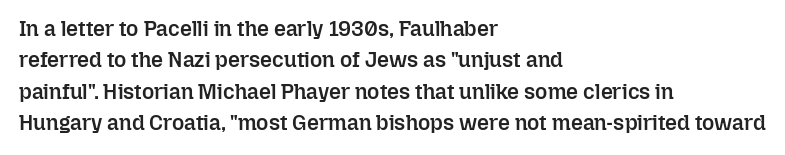
{"italic": "no", "bold": "semi", "underline": "no", "align": "left", "line_spacing": "normal", "line_spacing_ratio": 1.5, "letter_spacing": "normal", "letter_spacing_em": 0.0, "glyph_px": 21}
